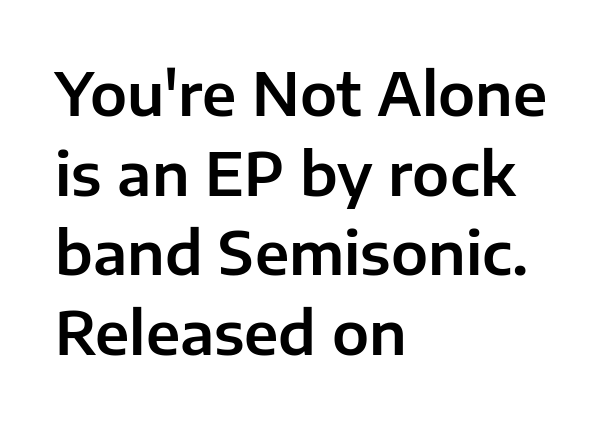
Regarding leading, the lines here are spaced in the standard way. The text was rendered using a sans face with plain stroke endings. No italicization has been applied; the sample stays upright. Look at the tracking — it's just the regular setting, nothing added.
